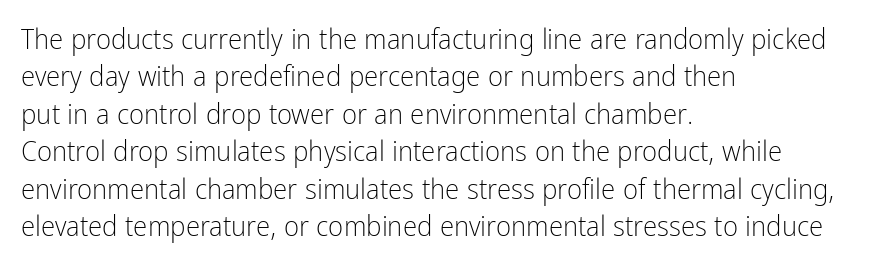
The image shows 29 px light, condensed sans-serif type, upright; set left-aligned, normal line spacing (1.29x), normal letter spacing, not underlined; low stroke contrast and a medium x-height.
